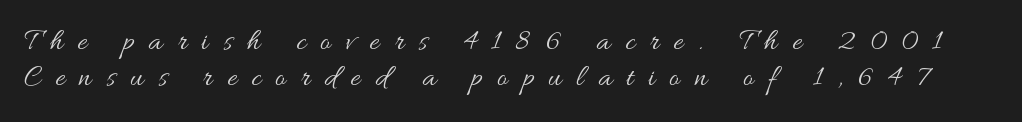
This rendering widens character spacing well past its baseline value. The words here are not underlined. Spacing verdict: proportional, widths tailored to each character. The font sits on the lighter half of the weight spectrum, regular included.
